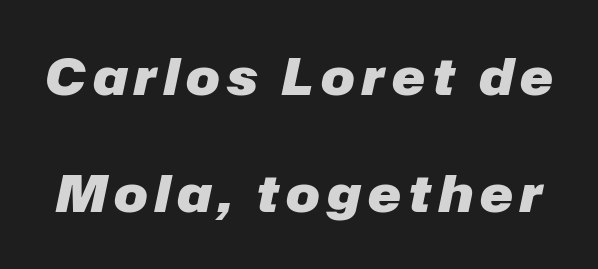
The image shows 50 px heavy type, italic (leaning right); set loose line spacing (2.35x), not underlined; low stroke contrast and a medium x-height.
